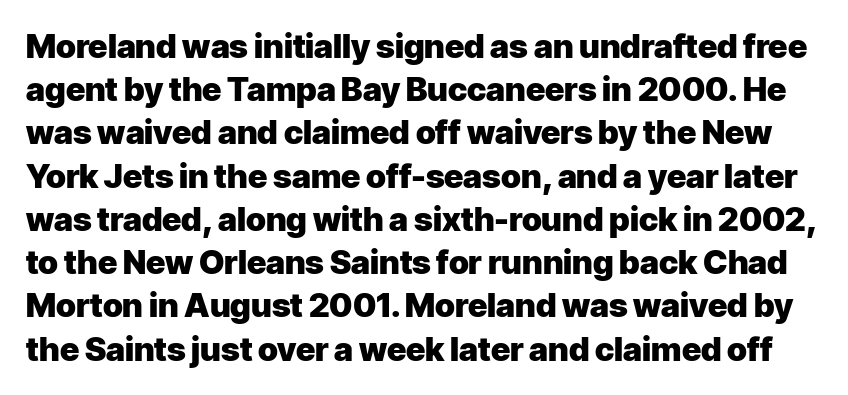
The image shows 33 px heavy sans-serif type, upright; set normal line spacing (1.31x), normal letter spacing, not underlined; low stroke contrast and a medium x-height.
